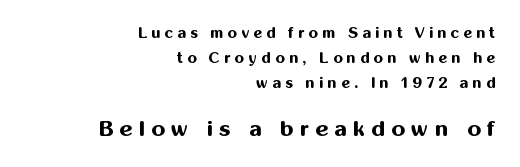
{"italic": "no", "bold": "yes", "underline": "no", "align": "right", "line_spacing": "normal", "line_spacing_ratio": 1.66, "letter_spacing": "wide", "letter_spacing_em": 0.29, "larger_block": "second", "size_ratio": 1.47, "glyph_px": 22}
